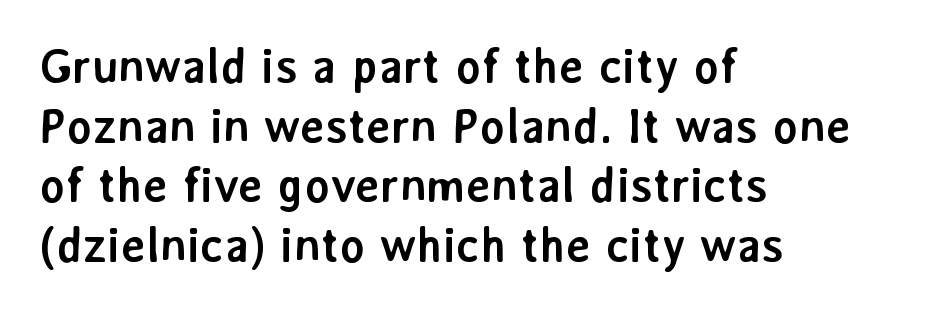
Proportional: the letters do not fall into vertical columns. Typeset ragged right — the left edge is the straight one. Weight check: bold — yes, fully. Every character sits straight up, as roman type does. Type style note: lacks serifs. You could call the tracking neutral — neither tight nor loose.
